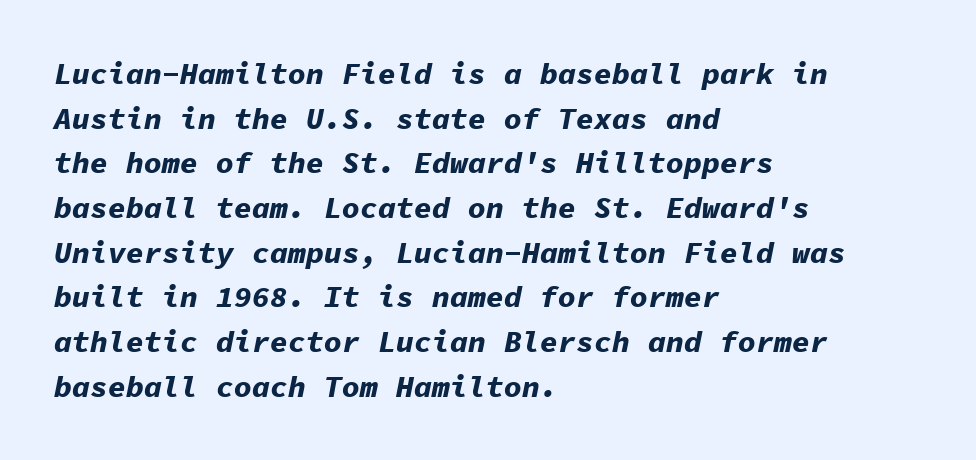
Q: Is the text bold? A: Yes.
Q: Is the text italic (slanted)? A: Yes, it leans right by about 11 degrees.
Q: Is the text underlined? A: No.
Q: How is the paragraph aligned? A: Left-aligned.
Q: Is the spacing between letters normal or unusually wide? A: Normal.
Q: Is the spacing between lines tight, normal or loose? A: Normal.
Q: Width (condensed, normal, or wide)? A: Normal.
Q: Stroke contrast? A: Low.
Q: x-height? A: Medium.
Q: Monospaced? A: Yes.
